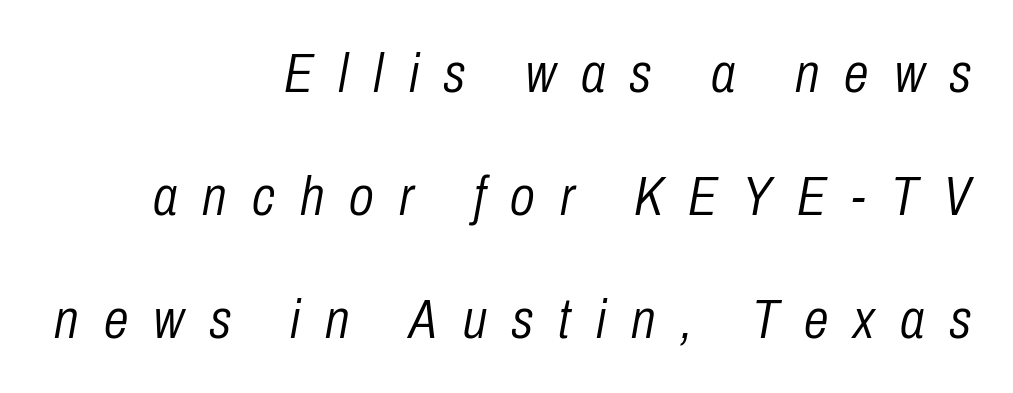
{"italic": "yes", "lean": "right", "slant_degrees": 10, "bold": "no", "weight": "light", "width": "condensed", "stroke_contrast": "low", "x_height": "medium", "monospaced": "no", "underline": "no", "align": "right", "line_spacing": "loose", "line_spacing_ratio": 2.2, "letter_spacing": "wide", "letter_spacing_em": 0.45, "glyph_px": 56}
